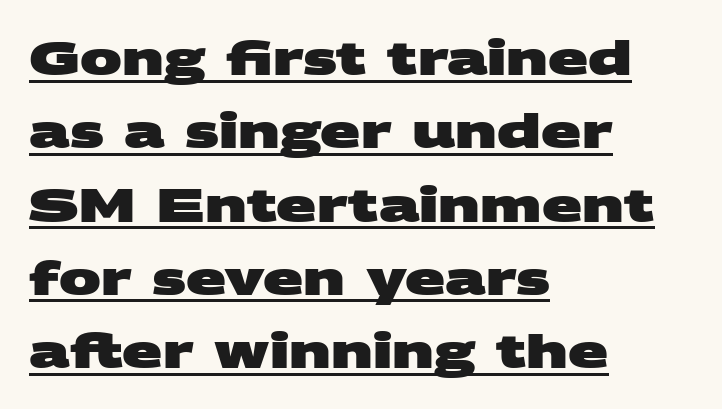
Q: Is the text bold? A: Yes.
Q: Is the typeface a serif or a sans-serif typeface? A: Sans-serif.
Q: Is the text underlined? A: Yes.
Q: How is the paragraph aligned? A: Left-aligned.
Q: Is the spacing between letters normal or unusually wide? A: Normal.
Q: Is the spacing between lines tight, normal or loose? A: Normal.
Q: Width (condensed, normal, or wide)? A: Wide.
Q: Stroke contrast? A: Medium.
Q: x-height? A: Large.
Q: Monospaced? A: No.
